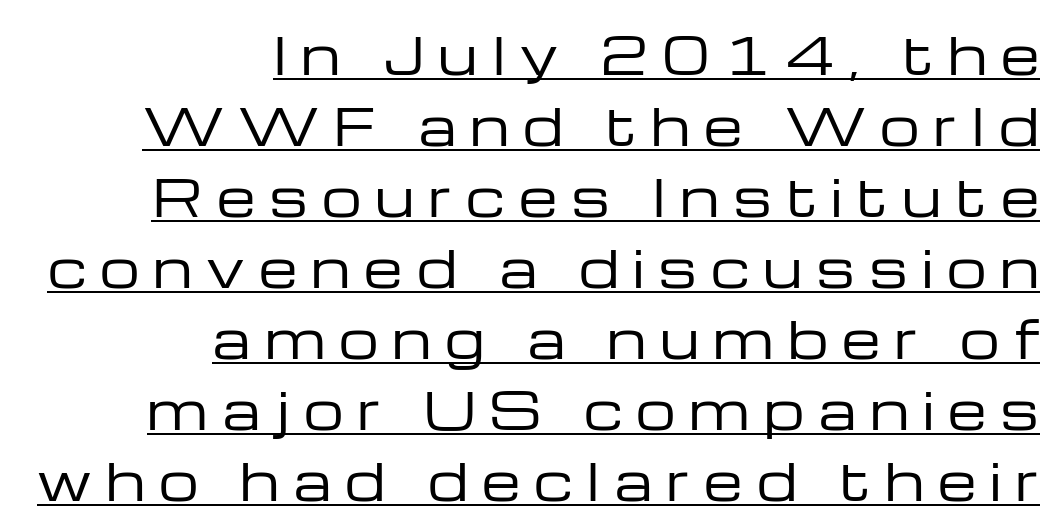
Every row of glyphs terminates at an identical x-position on the right. Horizontal bands of white between lines are of average thickness. The letters advance in unequal steps, a hallmark of proportional type. Note: no serifs on the glyphs. Every character sits straight up, as roman type does.
